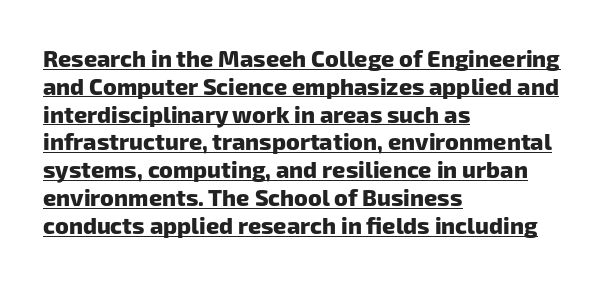
Q: Is the text bold? A: Yes.
Q: Is the text underlined? A: Yes.
Q: How is the paragraph aligned? A: Left-aligned.
Q: Is the spacing between letters normal or unusually wide? A: Normal.
